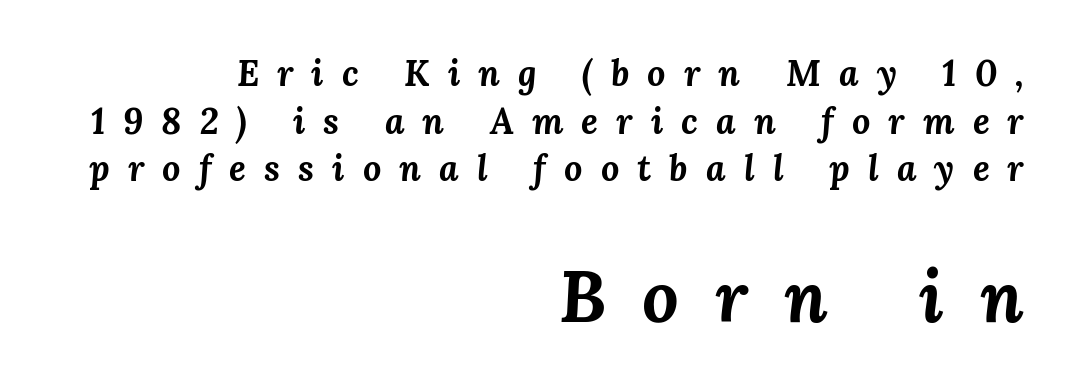
The image shows 72 px bold type, italic (leaning right); set right-aligned, normal line spacing (1.32x), unusually wide letter spacing (+0.5 em), not underlined; the second (bottom) block is 2.0x larger; medium stroke contrast and a medium x-height.
